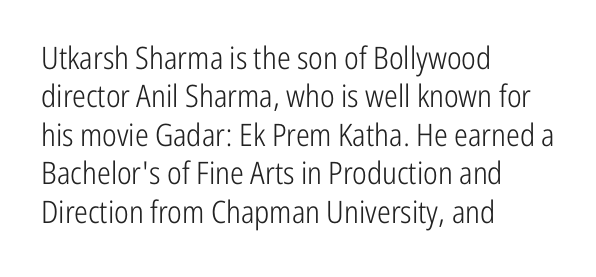
Q: Is the text bold? A: No.
Q: Is the text italic (slanted)? A: No, it is upright.
Q: Is the typeface a serif or a sans-serif typeface? A: Sans-serif.
Q: Is the text underlined? A: No.
Q: How is the paragraph aligned? A: Left-aligned.
Q: Is the spacing between letters normal or unusually wide? A: Normal.
Q: Width (condensed, normal, or wide)? A: Condensed.
Q: Stroke contrast? A: Low.
Q: x-height? A: Medium.
Q: Monospaced? A: No.
